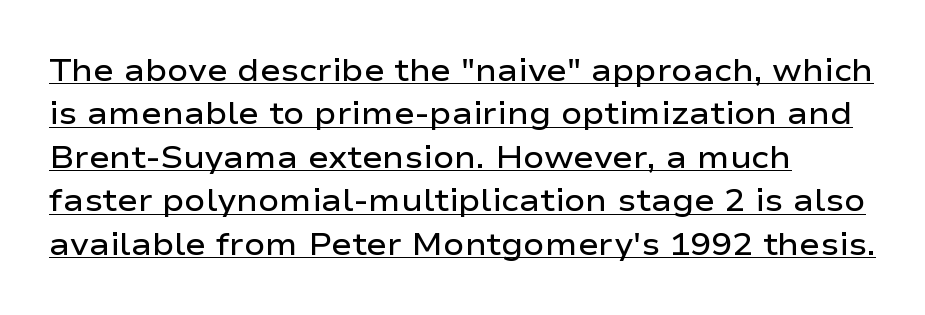
In CSS terms this would be text-align: left. Type style note: lacks serifs. You could not count columns in this text — the font is proportionally spaced. Decoration check: the copy is underlined. Students, observe: this is what conventionally led text looks like. The font is running at a semibold setting, under full bold.
